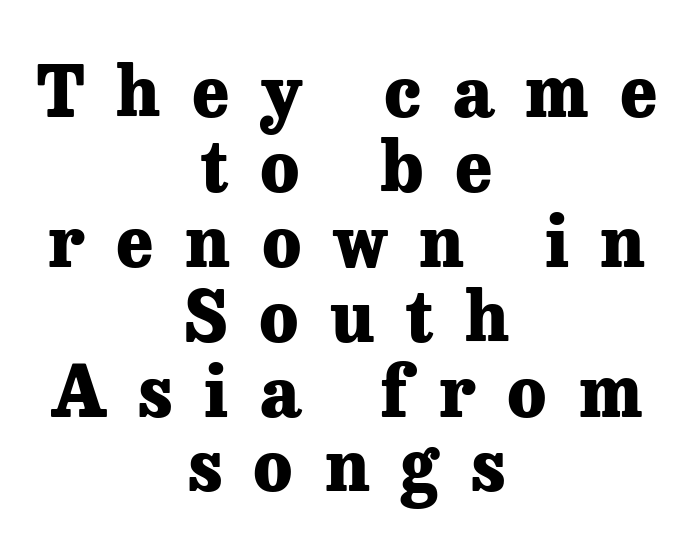
{"serif": "yes", "italic": "no", "bold": "yes", "weight": "heavy", "width": "normal", "stroke_contrast": "low", "x_height": "medium", "monospaced": "no", "underline": "no", "align": "center", "line_spacing": "tight", "line_spacing_ratio": 1.07, "letter_spacing": "wide", "letter_spacing_em": 0.45, "glyph_px": 70}
